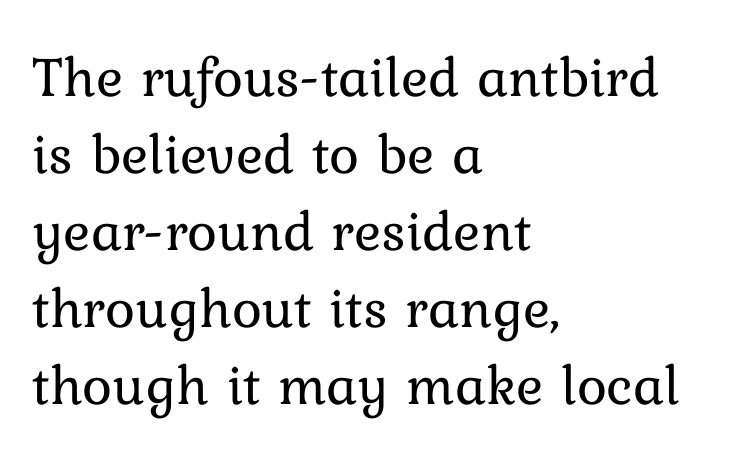
Evenly set lines give the paragraph a standard silhouette. Weight class: somewhere from thin through regular. The face used here is proportionally spaced, like ordinary book or web type. The axis of the letterforms is exactly vertical. Standard letterfit; no display-style spreading of the glyphs.
